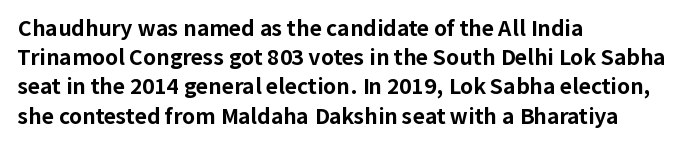
When letters stand straight like this, we call the style roman or upright. Line starts are locked; line ends wander. Quick note: underline off. Words appear dense and cohesive because spacing is normal. A normal amount of white space separates one row of letters from the next.
